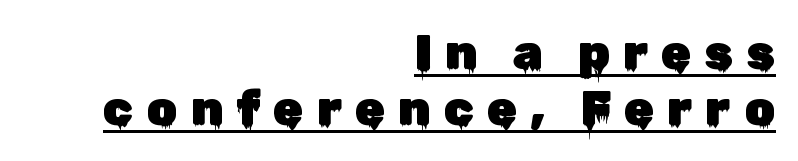
This is roman type, the default non-slanted kind. The rendering uses natural spacing where letterforms have individual widths. Spacing between characters has been opened up far beyond the box default. The rag falls on the left side of this text block. Underlining? Definitely there.
